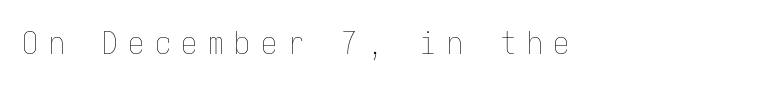
The image shows 32 px thin, condensed type, upright; set unusually wide letter spacing (+0.33 em), not underlined; low stroke contrast and a medium x-height.
